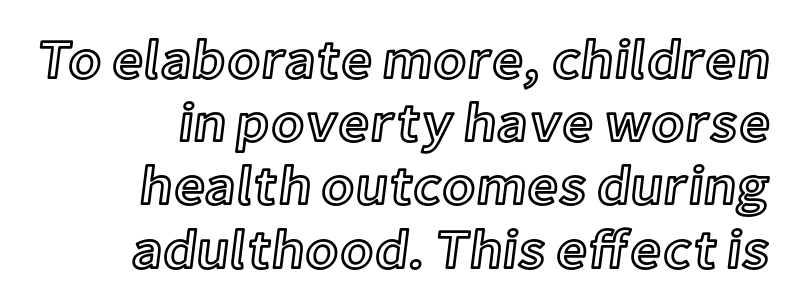
The image shows 55 px text type; set right-aligned, tight line spacing (1.15x), normal letter spacing, not underlined; a medium x-height.
